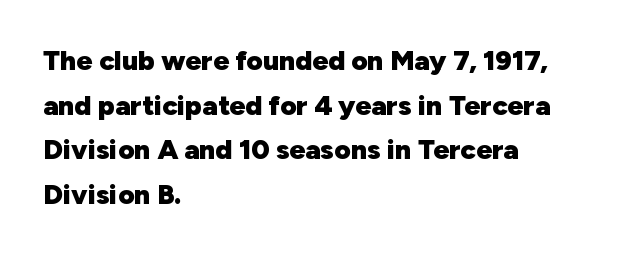
The image shows 28 px heavy sans-serif type, upright; set left-aligned, normal line spacing (1.59x), normal letter spacing, not underlined; low stroke contrast and a medium x-height.
